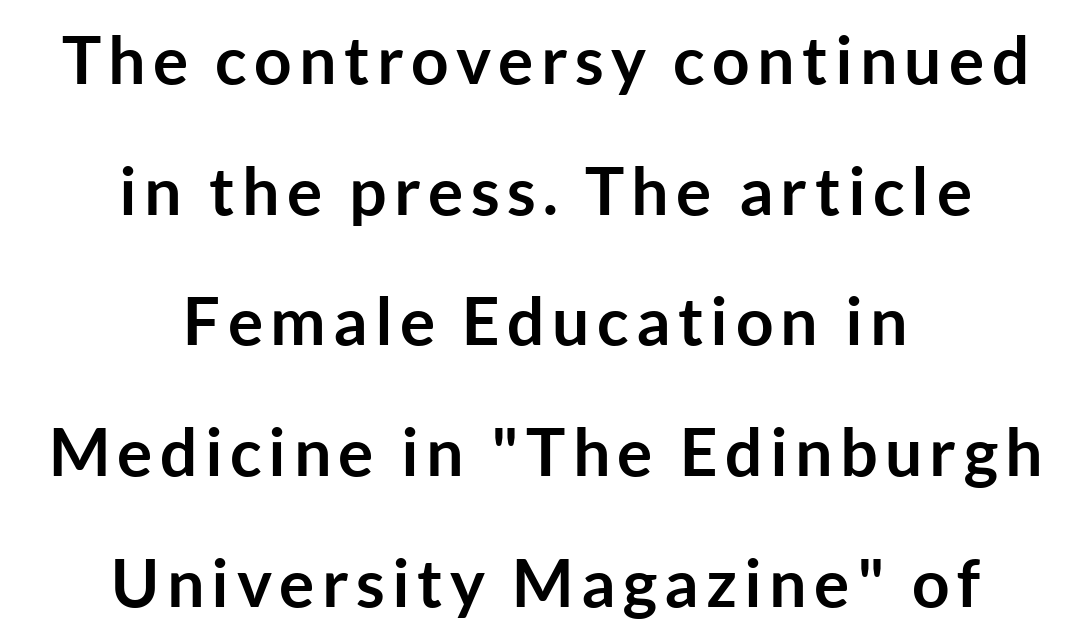
Q: Is the text bold? A: Yes.
Q: Is the text italic (slanted)? A: No, it is upright.
Q: Is the typeface a serif or a sans-serif typeface? A: Sans-serif.
Q: Is the text underlined? A: No.
Q: How is the paragraph aligned? A: Centered.
Q: Is the spacing between lines tight, normal or loose? A: Loose.
Q: Width (condensed, normal, or wide)? A: Normal.
Q: Stroke contrast? A: Low.
Q: x-height? A: Medium.
Q: Monospaced? A: No.
